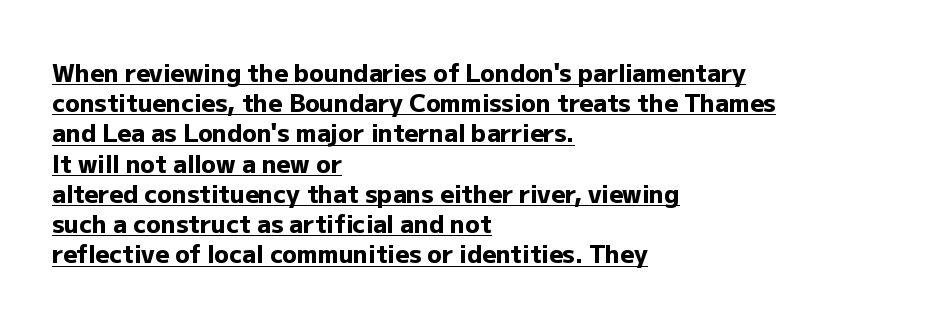
Q: Is the text bold? A: Yes.
Q: Is the text italic (slanted)? A: No, it is upright.
Q: Is the text underlined? A: Yes.
Q: How is the paragraph aligned? A: Left-aligned.
Q: Is the spacing between letters normal or unusually wide? A: Normal.
Q: Is the spacing between lines tight, normal or loose? A: Normal.
